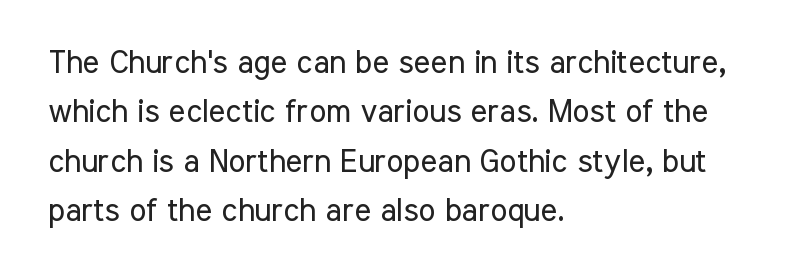
{"serif": "no", "italic": "no", "bold": "no", "weight": "regular", "width": "condensed", "stroke_contrast": "low", "x_height": "medium", "monospaced": "no", "underline": "no", "align": "left", "line_spacing": "normal", "line_spacing_ratio": 1.54, "letter_spacing": "normal", "letter_spacing_em": 0.0, "glyph_px": 32}
